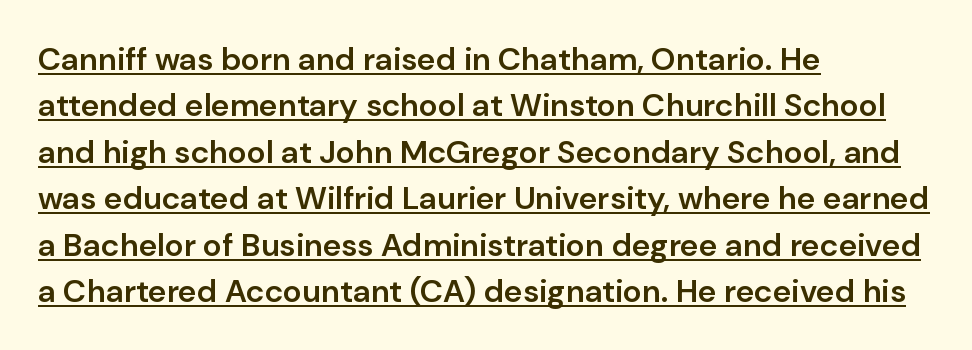
Does a line run under the words? Yes, clearly. The passage shown is typeset with a sans-serif family. The passage shown is semibold, sitting just below true bold. You could not count columns in this text — the font is proportionally spaced. Reading down the column, the eye jumps a familiar distance to each next line.
